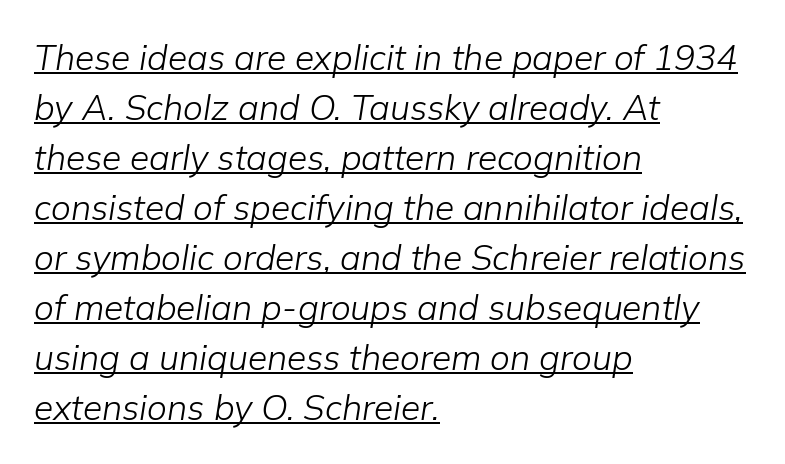
Here the designer chose a conventional face with non-uniform glyph widths. Line spacing here is normal. Each word holds together tightly as a unit, with standard inter-letter gaps. Each line starts at the same left margin while the right side varies. Honestly, the underline is the first thing you notice here. Stroke thickness stays within the range of a standard reading face or lighter.
